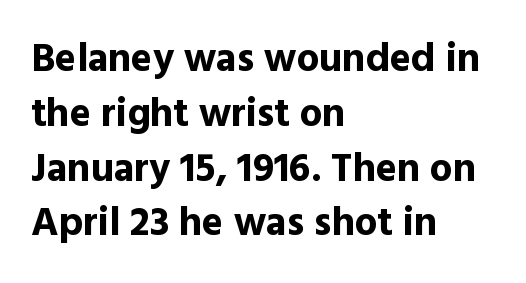
The letters advance in unequal steps, a hallmark of proportional type. Each glyph is drawn with heavy, bold strokes. Caption: standard tracking, unaltered. What's the leading like? Ordinary, nothing unusual. Classification — sans serif. You can tell it's not italic because the verticals are truly vertical.
